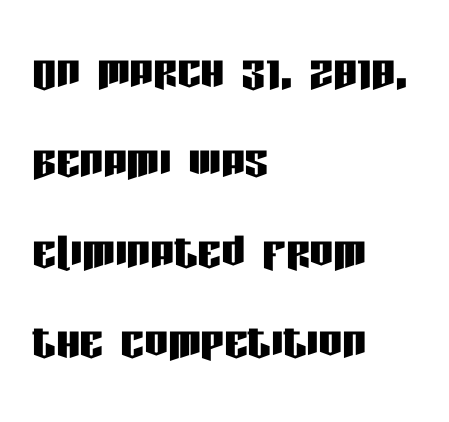
Q: Is the text italic (slanted)? A: No, it is upright.
Q: Is the typeface a serif or a sans-serif typeface? A: Sans-serif.
Q: Is the text underlined? A: No.
Q: How is the paragraph aligned? A: Left-aligned.
Q: Is the spacing between letters normal or unusually wide? A: Normal.
Q: Is the spacing between lines tight, normal or loose? A: Normal.
Q: Width (condensed, normal, or wide)? A: Condensed.
Q: Stroke contrast? A: Low.
Q: x-height? A: Large.
Q: Monospaced? A: No.
